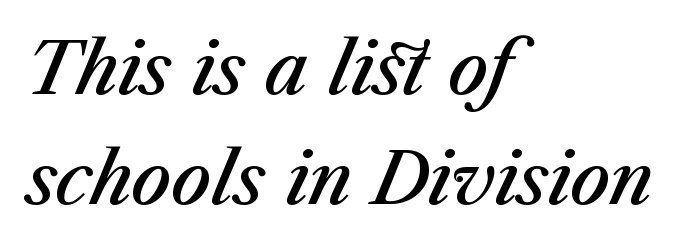
The image shows 70 px semibold type, italic (leaning right); set left-aligned, normal line spacing (1.57x), normal letter spacing, not underlined; medium stroke contrast and a medium x-height.
